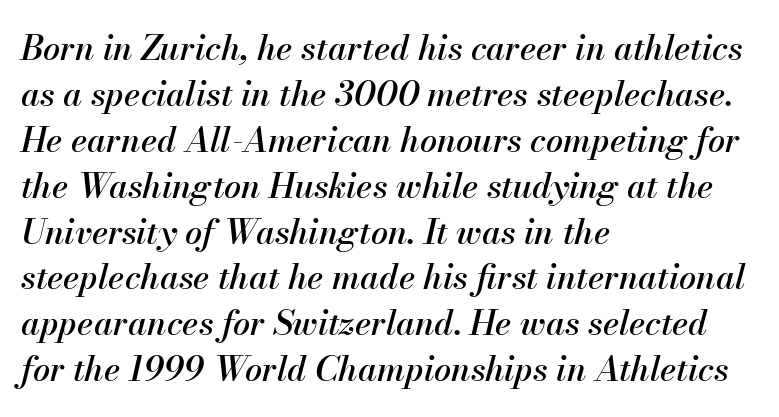
Students, note that the glyphs here touch the page at normal intervals. The letters advance in unequal steps, a hallmark of proportional type. A classic flush-left, rag-right setting is used for this passage. The rendering uses a moderate line-height, typical for paragraphs. Decoration check: the copy has no underline. Posture: slanted.
